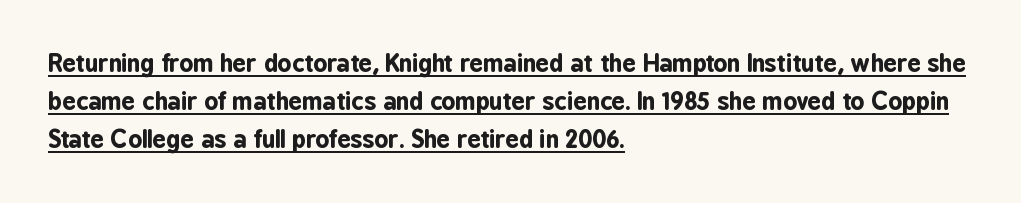
The image shows 24 px bold type, upright; set left-aligned, normal line spacing (1.59x), normal letter spacing, underlined.
